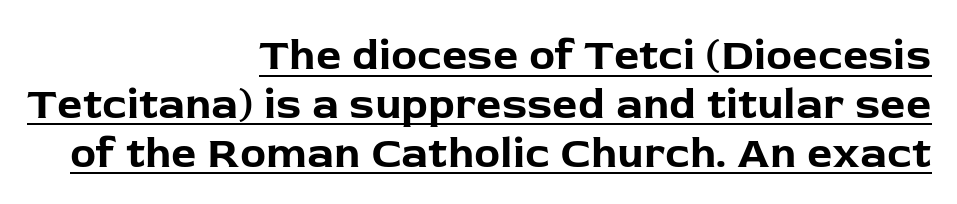
Typographic density is high because the face is bold. The designer went with a sans here, leaving each stem footless. Italic? Not at all — the glyphs are vertical. The horizontal fit of the characters is conventional and even. The letters advance in unequal steps, a hallmark of proportional type. Leftover space on each line is placed entirely before the opening word.
